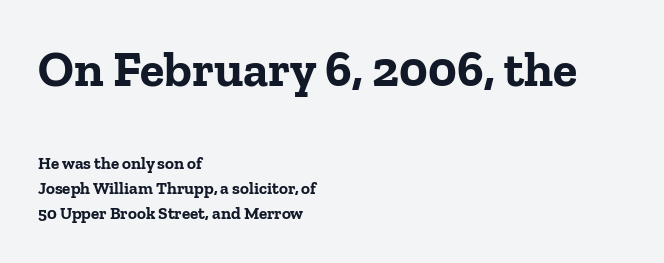
The image shows 50 px bold serif type, upright; set left-aligned, normal line spacing (1.48x), normal letter spacing, not underlined; the first (top) block is 2.94x larger; low stroke contrast and a medium x-height.
